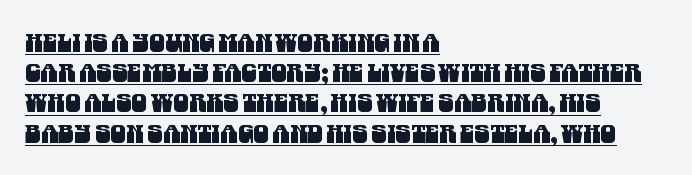
Q: Is the text underlined? A: Yes.
Q: How is the paragraph aligned? A: Left-aligned.
Q: Is the spacing between letters normal or unusually wide? A: Normal.
